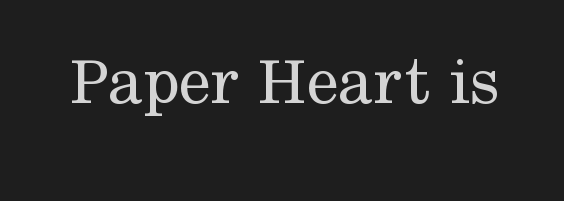
Q: Is the text bold? A: No.
Q: Is the text italic (slanted)? A: No, it is upright.
Q: Is the typeface a serif or a sans-serif typeface? A: Serif.
Q: Is the text underlined? A: No.
Q: Is the spacing between letters normal or unusually wide? A: Normal.
Q: Width (condensed, normal, or wide)? A: Normal.
Q: Stroke contrast? A: Medium.
Q: x-height? A: Medium.
Q: Monospaced? A: No.
